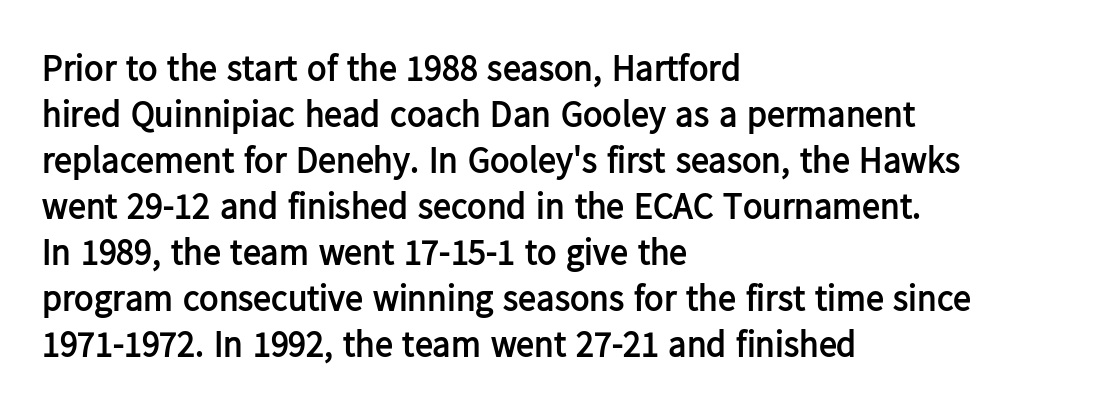
{"serif": "no", "italic": "no", "bold": "yes", "weight": "semibold", "width": "normal", "stroke_contrast": "low", "x_height": "medium", "monospaced": "no", "underline": "no", "align": "left", "line_spacing": "normal", "line_spacing_ratio": 1.28, "letter_spacing": "normal", "letter_spacing_em": 0.0, "glyph_px": 36}
